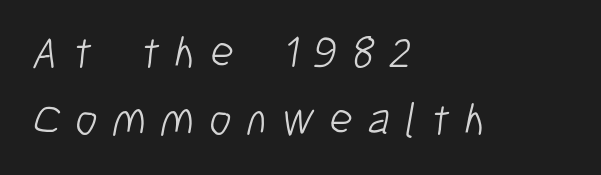
{"serif": "no", "bold": "no", "weight": "light", "width": "condensed", "stroke_contrast": "low", "x_height": "medium", "monospaced": "no", "underline": "no", "align": "left", "line_spacing": "normal", "line_spacing_ratio": 1.49, "letter_spacing": "wide", "letter_spacing_em": 0.33, "glyph_px": 45}
